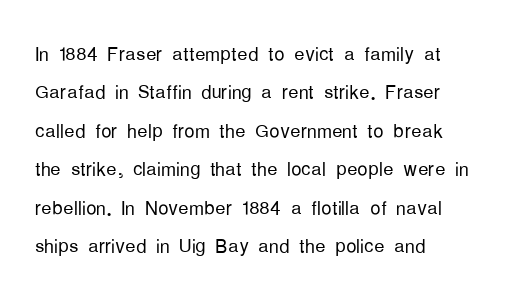
Q: Is the text bold? A: No.
Q: Is the text italic (slanted)? A: No, it is upright.
Q: Is the text underlined? A: No.
Q: How is the paragraph aligned? A: Left-aligned.
Q: Is the spacing between letters normal or unusually wide? A: Normal.
Q: Is the spacing between lines tight, normal or loose? A: Normal.
